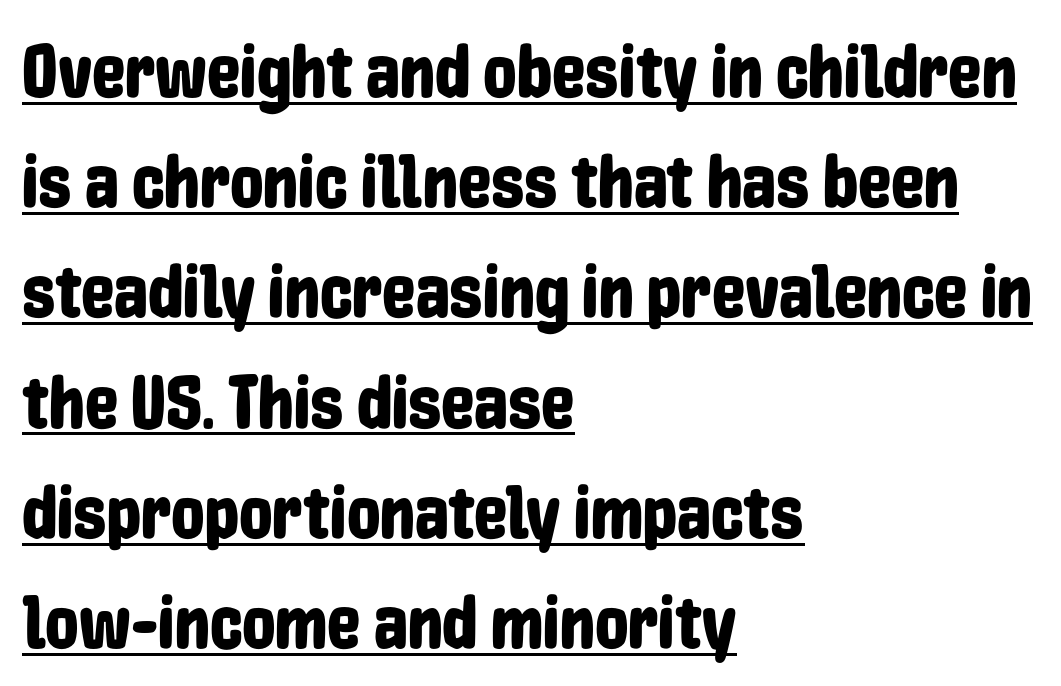
The image shows 75 px condensed sans-serif type, upright; set left-aligned, normal line spacing (1.47x), normal letter spacing, underlined; low stroke contrast and a medium x-height.
